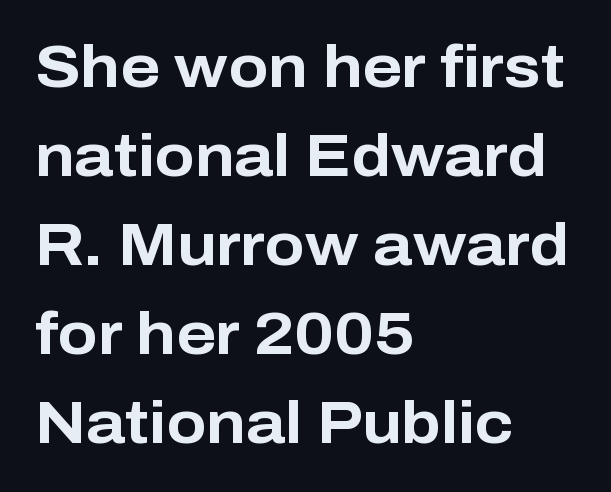
{"serif": "no", "italic": "no", "bold": "yes", "weight": "bold", "width": "normal", "stroke_contrast": "low", "x_height": "medium", "monospaced": "no", "underline": "no", "align": "left", "line_spacing": "normal", "line_spacing_ratio": 1.51, "letter_spacing": "normal", "letter_spacing_em": 0.0, "glyph_px": 59}
